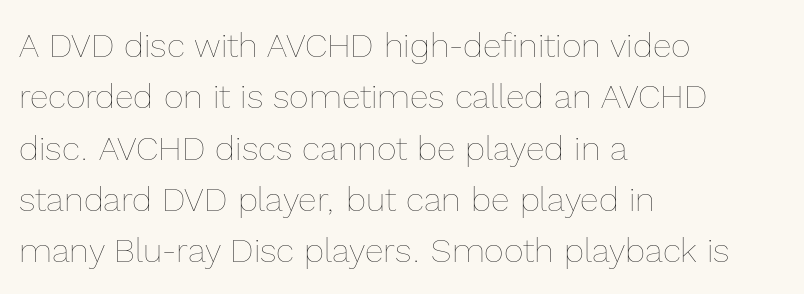
The image shows 34 px thin type, upright; set left-aligned, normal line spacing (1.51x), normal letter spacing, not underlined; a medium x-height.
